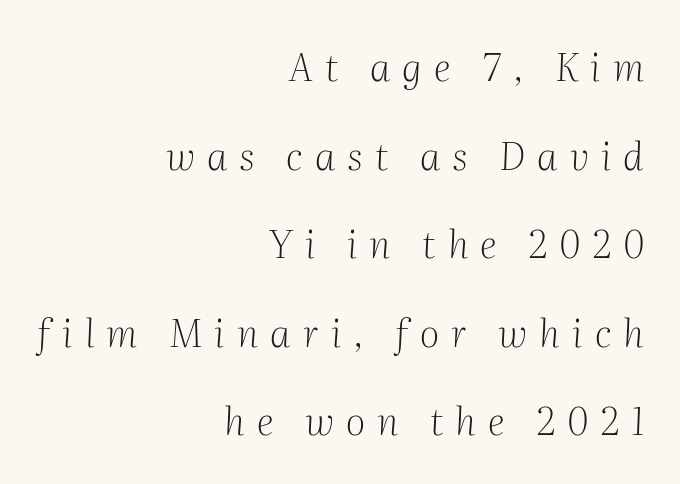
Q: Is the text bold? A: No.
Q: Is the text italic (slanted)? A: Yes, it leans right by about 2 degrees.
Q: Is the typeface a serif or a sans-serif typeface? A: Serif.
Q: Is the text underlined? A: No.
Q: How is the paragraph aligned? A: Right-aligned.
Q: Is the spacing between letters normal or unusually wide? A: Unusually wide.
Q: Is the spacing between lines tight, normal or loose? A: Loose.
Q: Width (condensed, normal, or wide)? A: Normal.
Q: Stroke contrast? A: Medium.
Q: x-height? A: Medium.
Q: Monospaced? A: No.
